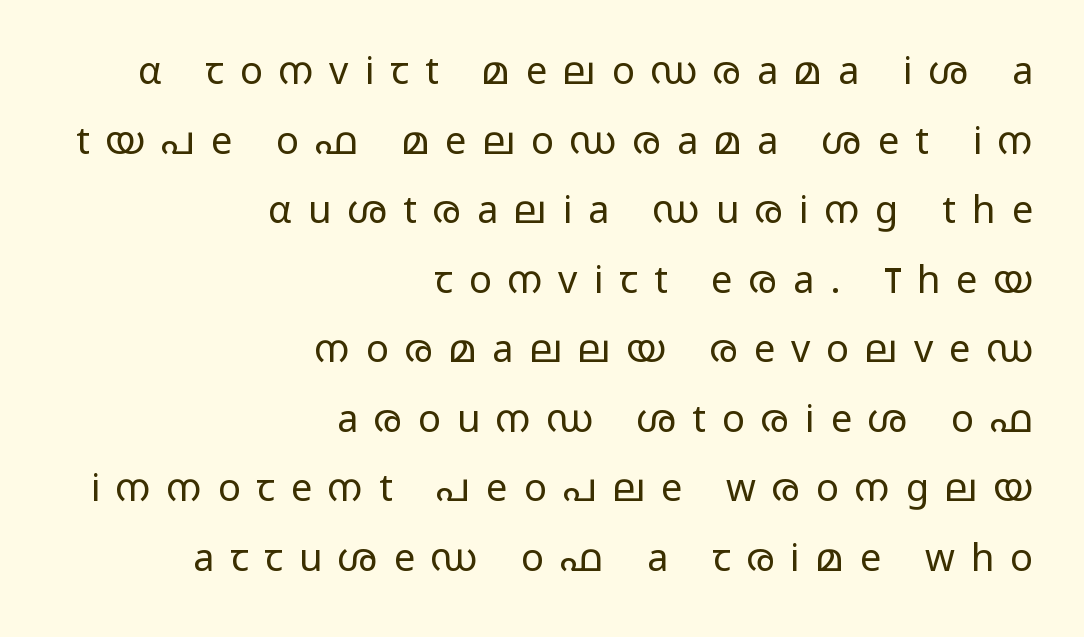
Q: Is the text bold? A: No.
Q: Is the text italic (slanted)? A: No, it is upright.
Q: Is the typeface a serif or a sans-serif typeface? A: Sans-serif.
Q: Is the text underlined? A: No.
Q: How is the paragraph aligned? A: Right-aligned.
Q: Is the spacing between letters normal or unusually wide? A: Unusually wide.
Q: Width (condensed, normal, or wide)? A: Wide.
Q: Stroke contrast? A: Low.
Q: x-height? A: Medium.
Q: Monospaced? A: No.
